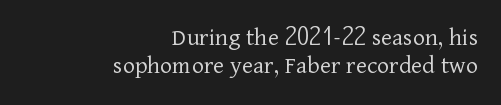
The image shows 26 px text type, upright; set right-aligned, tight line spacing (1.07x), normal letter spacing, not underlined.
